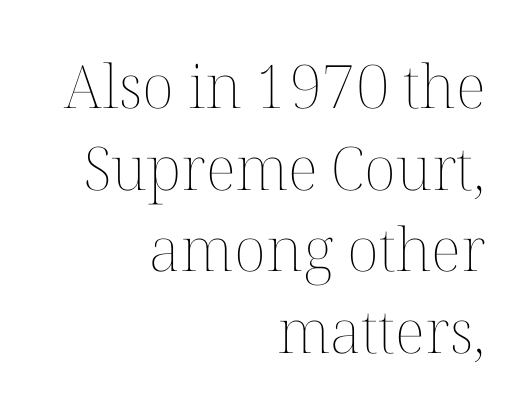
The image shows 60 px thin type, upright; set right-aligned, normal line spacing (1.36x), normal letter spacing, not underlined; medium stroke contrast and a medium x-height.
